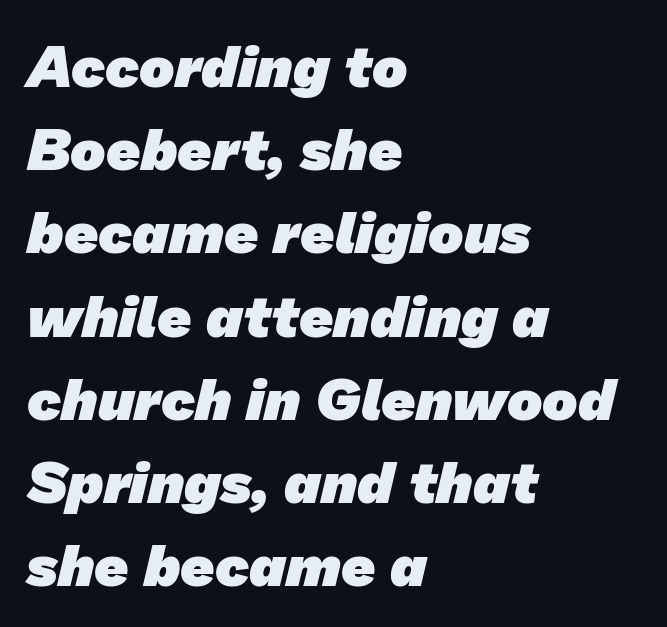
What stands out about the letter spacing? Nothing — it is the standard amount. Notice how descenders clear the ascenders below comfortably — that's standard leading. Are there feet on the stems? There aren't — it's a sans. The ragged edge is on the right, which tells us the setting is flush left.
